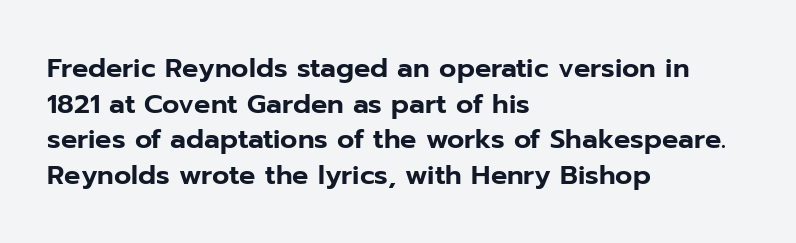
{"italic": "no", "underline": "no", "align": "left", "line_spacing": "normal", "line_spacing_ratio": 1.32, "letter_spacing": "normal", "letter_spacing_em": 0.0, "glyph_px": 27}
